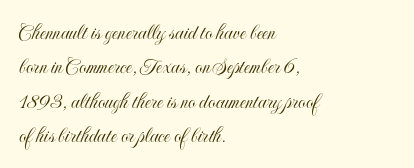
Q: Is the text italic (slanted)? A: Yes.
Q: Is the text underlined? A: No.
Q: How is the paragraph aligned? A: Left-aligned.
Q: Is the spacing between letters normal or unusually wide? A: Normal.
Q: Is the spacing between lines tight, normal or loose? A: Normal.
